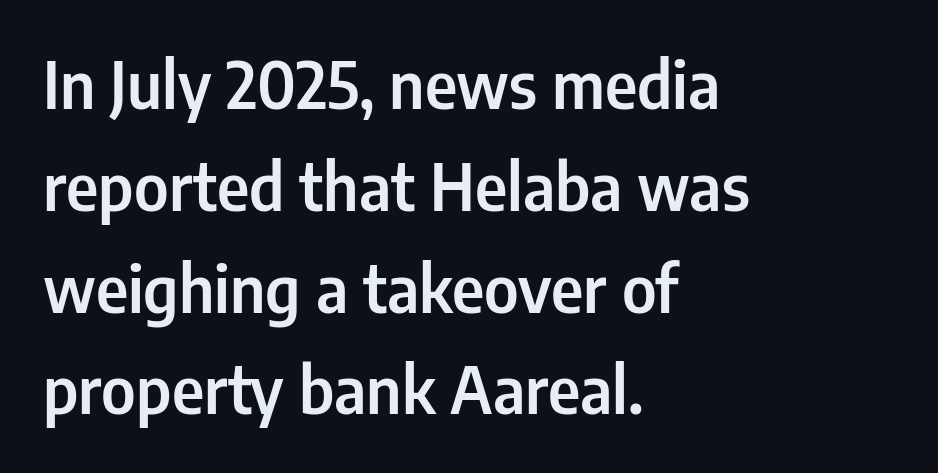
Q: Is the text italic (slanted)? A: No, it is upright.
Q: Is the typeface a serif or a sans-serif typeface? A: Sans-serif.
Q: Is the text underlined? A: No.
Q: How is the paragraph aligned? A: Left-aligned.
Q: Is the spacing between letters normal or unusually wide? A: Normal.
Q: Is the spacing between lines tight, normal or loose? A: Normal.
Q: Width (condensed, normal, or wide)? A: Condensed.
Q: Stroke contrast? A: Low.
Q: x-height? A: Medium.
Q: Monospaced? A: No.
